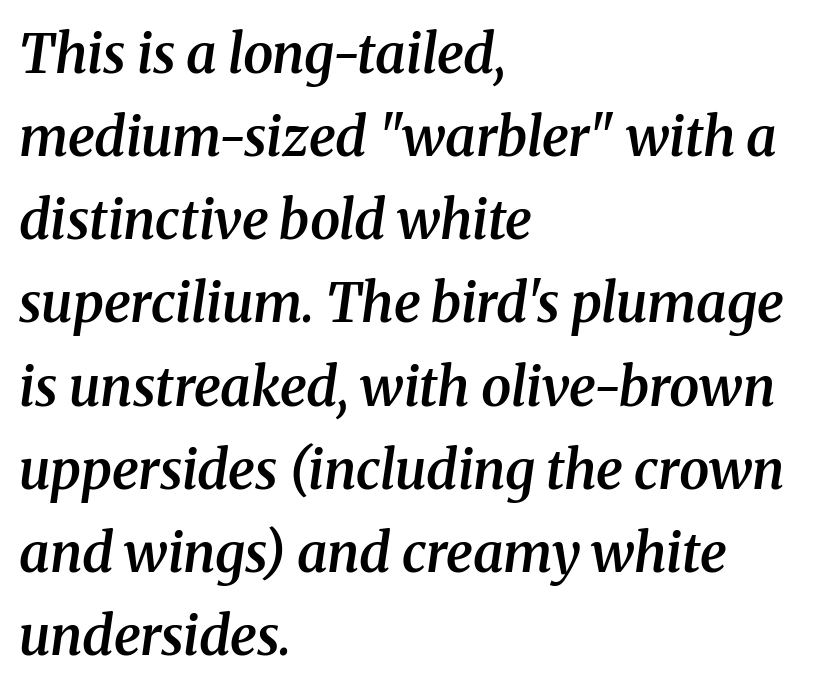
The image shows 54 px semibold serif type, italic (leaning right); set left-aligned, normal line spacing (1.54x), normal letter spacing, not underlined; medium stroke contrast and a medium x-height.
